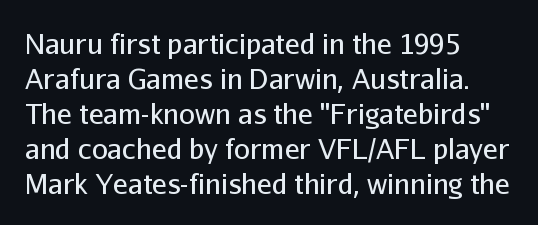
The image shows 28 px regular-weight sans-serif type, upright; set left-aligned, normal line spacing (1.25x), normal letter spacing, not underlined; low stroke contrast and a medium x-height.
